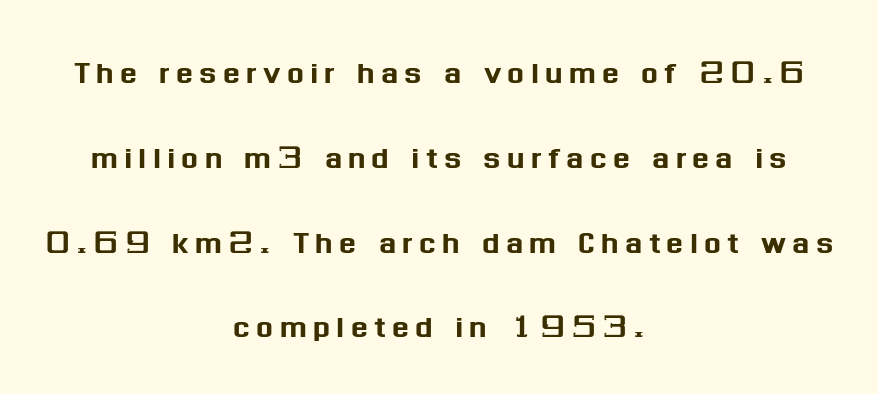
{"serif": "no", "italic": "no", "width": "normal", "stroke_contrast": "medium", "x_height": "medium", "monospaced": "no", "underline": "no", "align": "center", "line_spacing": "loose", "line_spacing_ratio": 2.12, "glyph_px": 40}
